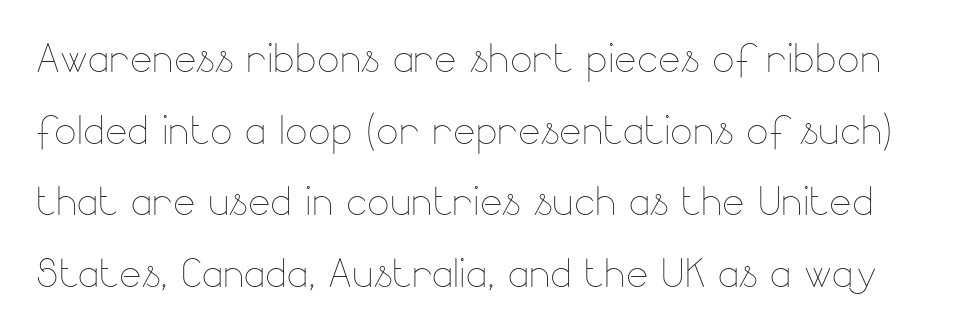
Q: Is the text bold? A: No.
Q: Is the text italic (slanted)? A: No, it is upright.
Q: Is the text underlined? A: No.
Q: Is the spacing between letters normal or unusually wide? A: Normal.
Q: Is the spacing between lines tight, normal or loose? A: Normal.
Q: Width (condensed, normal, or wide)? A: Normal.
Q: Stroke contrast? A: Low.
Q: x-height? A: Small.
Q: Monospaced? A: No.
